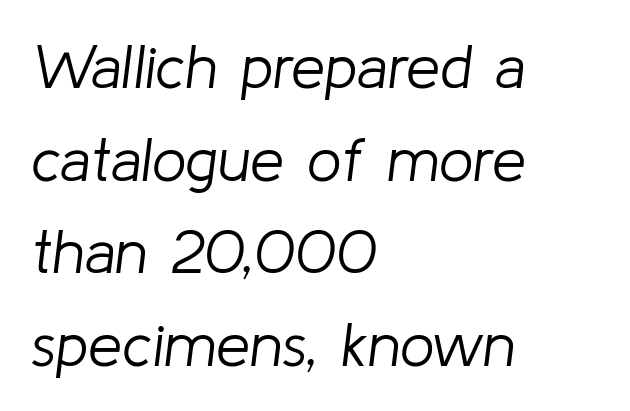
The image shows 61 px light type, italic (leaning right); set left-aligned, normal line spacing (1.52x), normal letter spacing, not underlined; low stroke contrast and a medium x-height.
